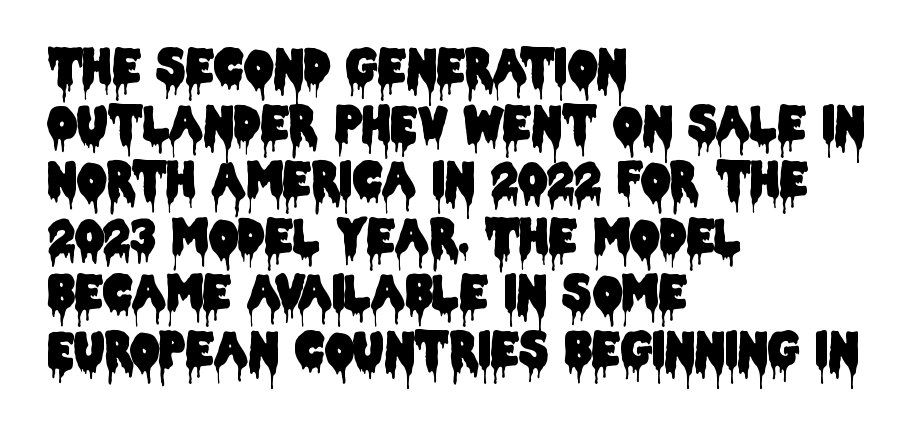
The image shows 46 px condensed sans-serif type, upright; set left-aligned, line spacing 1.23x, normal letter spacing, not underlined; low stroke contrast and a large x-height.
